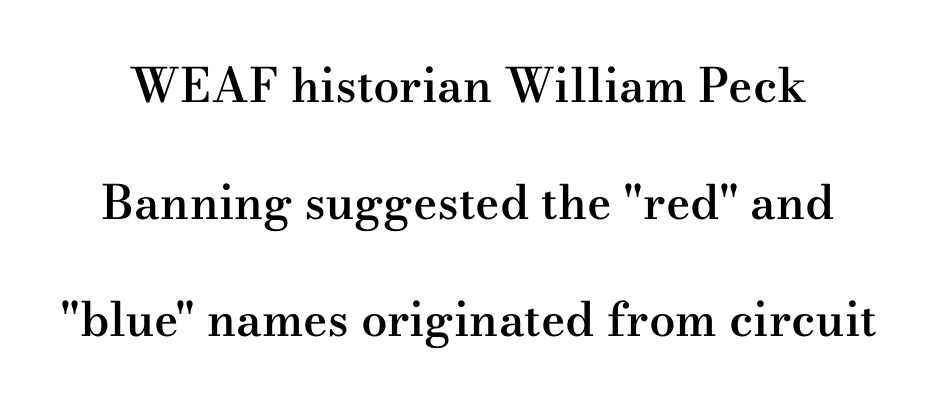
{"serif": "yes", "italic": "no", "bold": "semi", "weight": "semibold", "width": "wide", "stroke_contrast": "medium", "x_height": "small", "monospaced": "no", "underline": "no", "line_spacing": "loose", "line_spacing_ratio": 2.49, "letter_spacing": "normal", "letter_spacing_em": 0.0, "glyph_px": 47}
